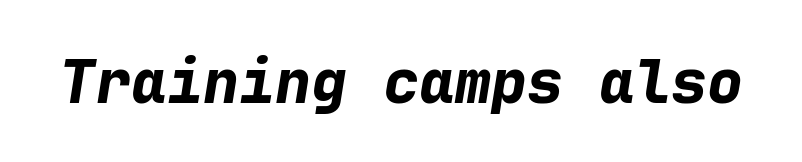
Q: Is the text bold? A: Yes.
Q: Is the text italic (slanted)? A: Yes, it leans right by about 9 degrees.
Q: Is the text underlined? A: No.
Q: Is the spacing between letters normal or unusually wide? A: Normal.
Q: Width (condensed, normal, or wide)? A: Normal.
Q: Stroke contrast? A: Low.
Q: x-height? A: Medium.
Q: Monospaced? A: Yes.
